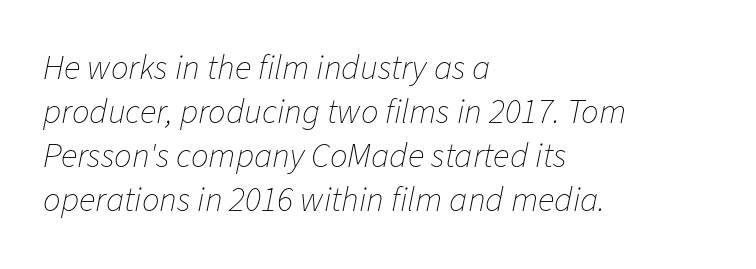
Bare-footed words on every line. This sample has the flowing, uneven cadence of proportional lettering. Is the type slanted? Yes — the strokes lean at a clear angle. Does the copy run flush right? No — it runs flush left.
